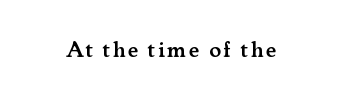
Beneath every word, the page is bare. Notice how the stems are strictly vertical — no italics here. The text block is weighted toward neither margin, spreading evenly from the middle. Strokes here are thickened, but only to semibold level.
